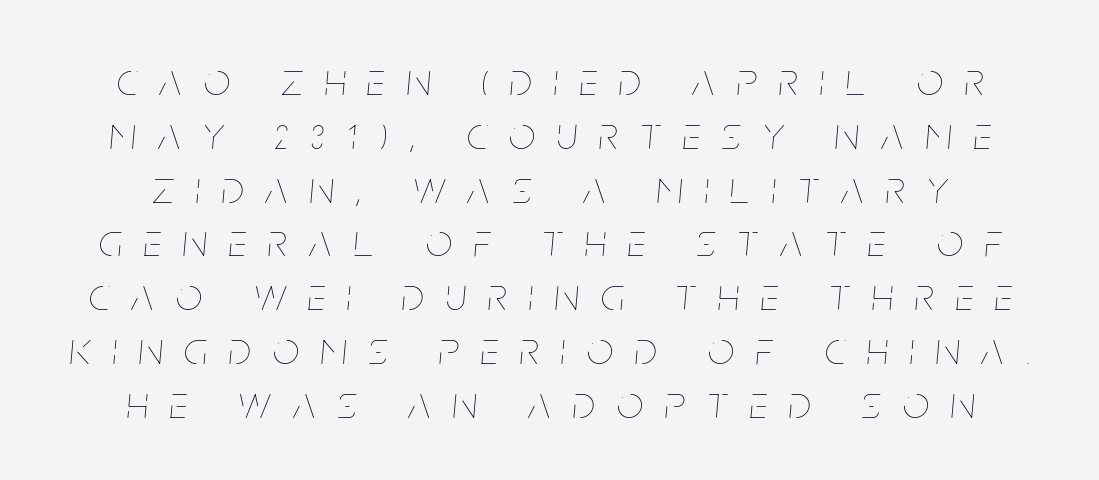
Decoration check: the copy has no underline. Stroke thickness stays within the range of a standard reading face or lighter. Do the characters align in a grid? No, the font is proportional. Words appear elongated and porous because spacing is wide. Rendered with sloped, italic letterforms.
